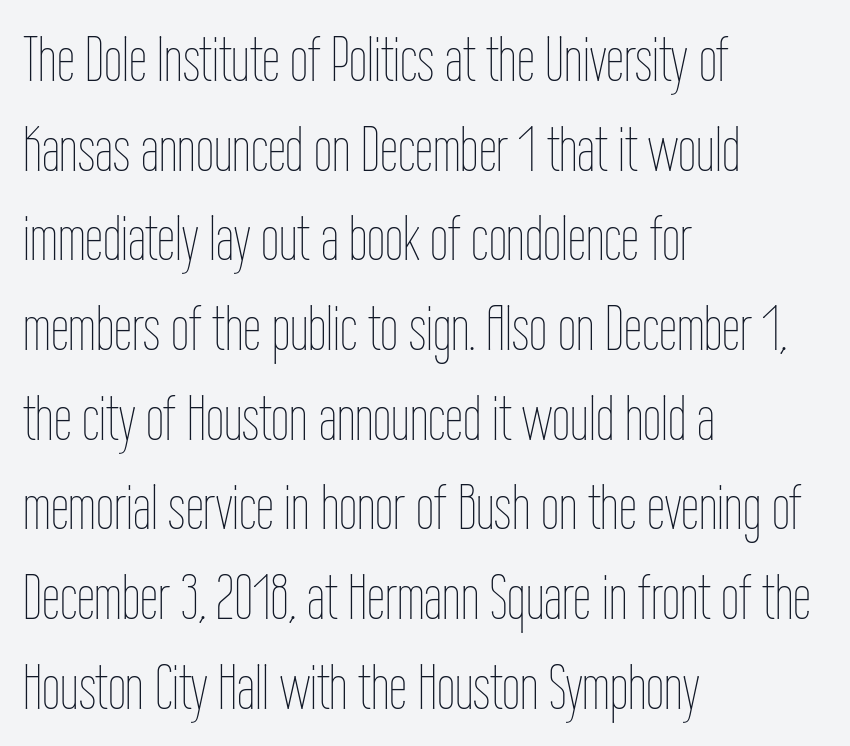
The image shows 65 px thin, condensed type, upright; set left-aligned, normal line spacing (1.38x), normal letter spacing, not underlined; low stroke contrast and a medium x-height.
